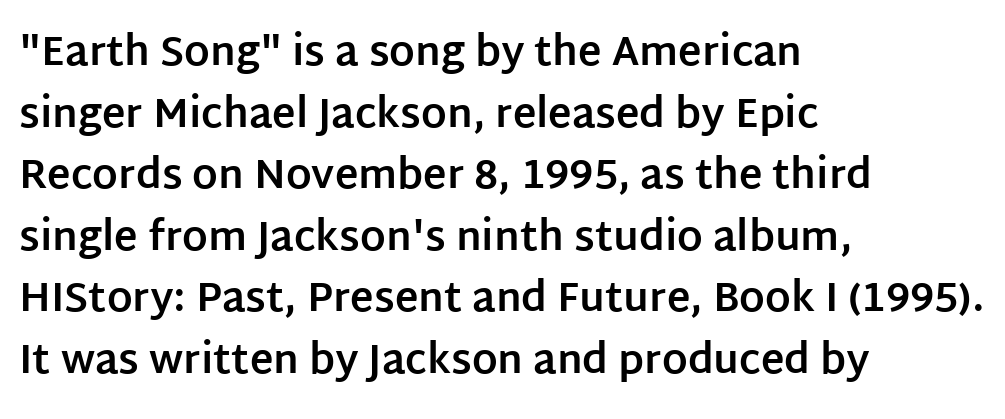
A typesetter would call this zero additional tracking. The strip under each line holds only bare page. The typeface chosen for these lines omits serifs. Set as a true bold cut, around the 700 mark.
